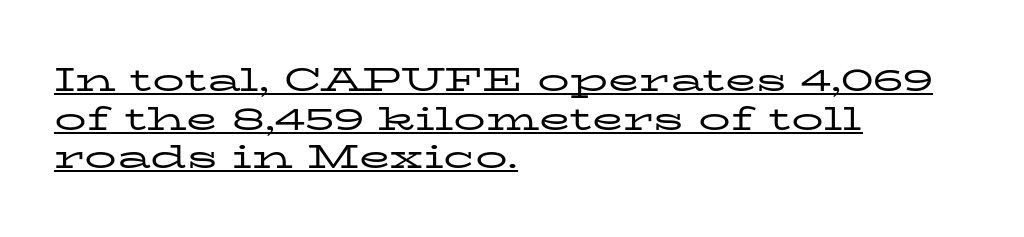
Q: Is the text bold? A: No.
Q: Is the text italic (slanted)? A: No, it is upright.
Q: Is the typeface a serif or a sans-serif typeface? A: Serif.
Q: Is the text underlined? A: Yes.
Q: How is the paragraph aligned? A: Left-aligned.
Q: Is the spacing between letters normal or unusually wide? A: Normal.
Q: Width (condensed, normal, or wide)? A: Wide.
Q: Stroke contrast? A: Low.
Q: x-height? A: Medium.
Q: Monospaced? A: No.
